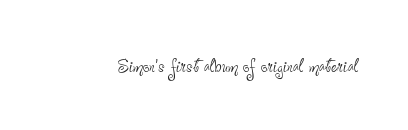
{"bold": "no", "underline": "no", "letter_spacing": "normal", "letter_spacing_em": 0.0, "glyph_px": 23}
